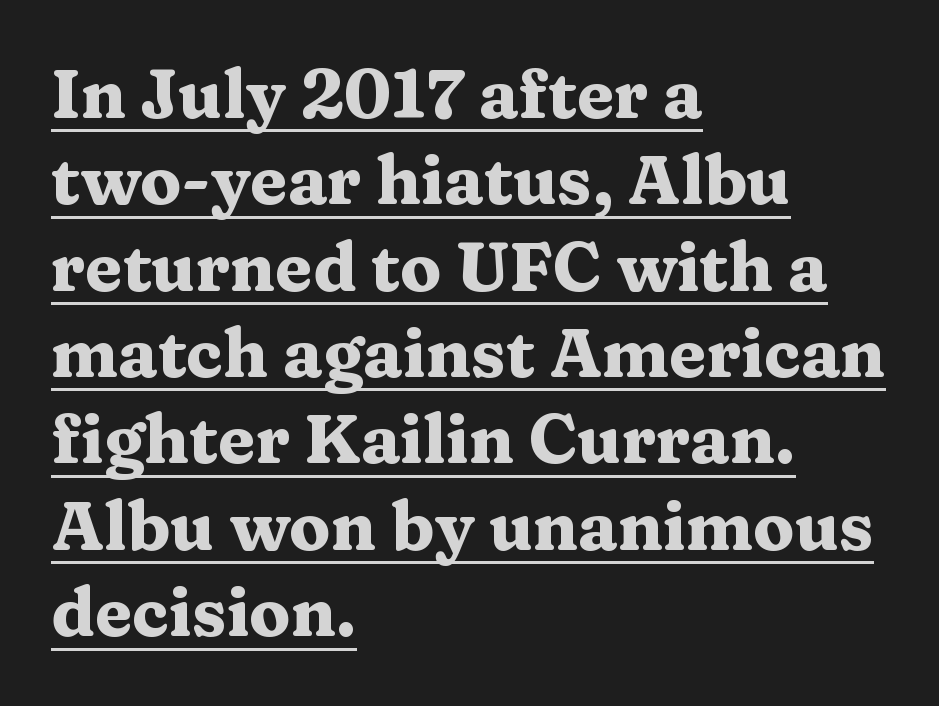
Q: Is the text bold? A: Yes.
Q: Is the text italic (slanted)? A: No, it is upright.
Q: Is the typeface a serif or a sans-serif typeface? A: Serif.
Q: Is the text underlined? A: Yes.
Q: How is the paragraph aligned? A: Left-aligned.
Q: Is the spacing between letters normal or unusually wide? A: Normal.
Q: Is the spacing between lines tight, normal or loose? A: Normal.
Q: Width (condensed, normal, or wide)? A: Wide.
Q: Stroke contrast? A: Medium.
Q: x-height? A: Medium.
Q: Monospaced? A: No.
